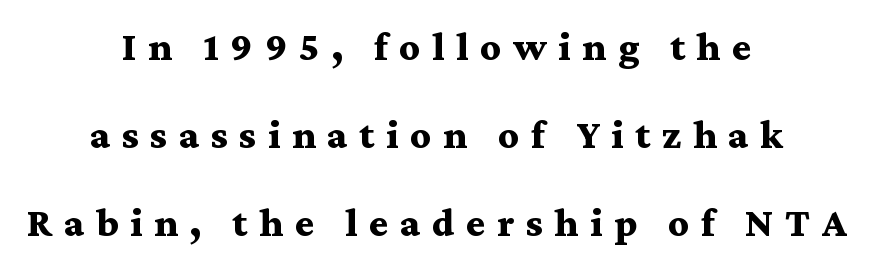
{"serif": "yes", "italic": "no", "bold": "yes", "weight": "bold", "width": "wide", "stroke_contrast": "medium", "x_height": "medium", "monospaced": "no", "underline": "no", "align": "center", "line_spacing": "loose", "line_spacing_ratio": 2.15, "letter_spacing": "wide", "letter_spacing_em": 0.28, "glyph_px": 41}
